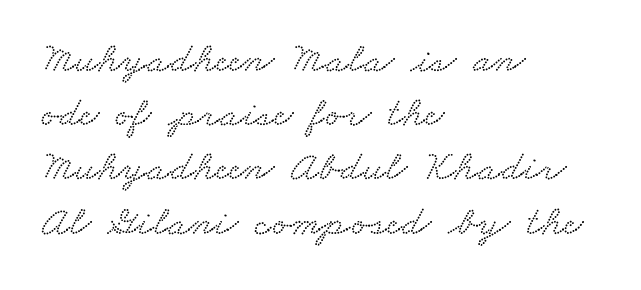
Q: Is the typeface a serif or a sans-serif typeface? A: Serif.
Q: Is the text underlined? A: No.
Q: How is the paragraph aligned? A: Left-aligned.
Q: Is the spacing between letters normal or unusually wide? A: Normal.
Q: Is the spacing between lines tight, normal or loose? A: Normal.
Q: Width (condensed, normal, or wide)? A: Wide.
Q: Stroke contrast? A: Low.
Q: x-height? A: Small.
Q: Monospaced? A: No.
